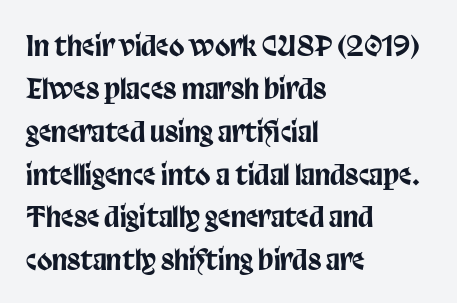
The designer left line spacing at the default. Think of a printed novel: that variable character pitch is what you see here. Tracking value appears to be zero — textbook default spacing. This is sans-serif lettering, the kind often seen on screens and signage. Typeset ragged right — the left edge is the straight one. The font's upright variant was chosen for this text.
